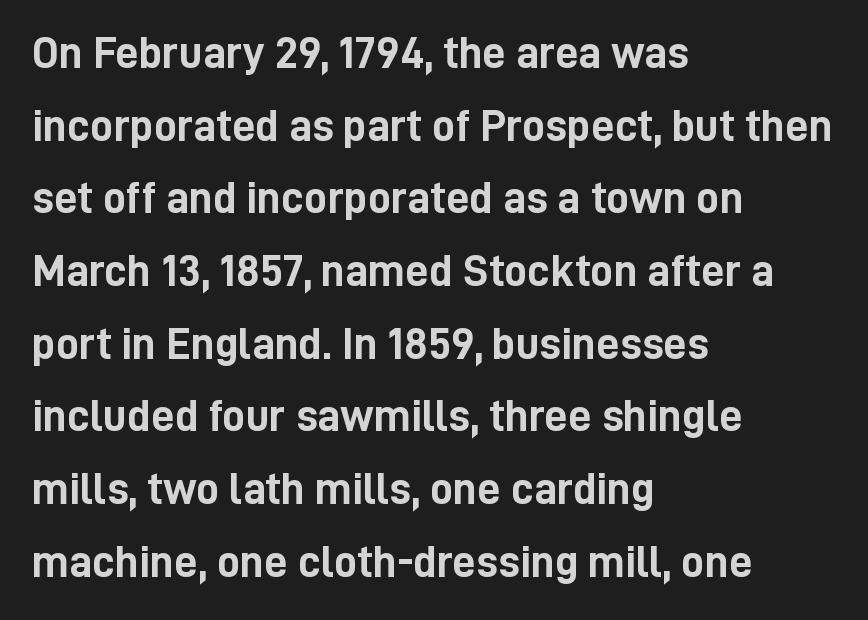
Q: Is the text bold? A: Yes.
Q: Is the text italic (slanted)? A: No, it is upright.
Q: Is the typeface a serif or a sans-serif typeface? A: Sans-serif.
Q: Is the text underlined? A: No.
Q: How is the paragraph aligned? A: Left-aligned.
Q: Is the spacing between letters normal or unusually wide? A: Normal.
Q: Is the spacing between lines tight, normal or loose? A: Normal.
Q: Width (condensed, normal, or wide)? A: Condensed.
Q: Stroke contrast? A: Low.
Q: x-height? A: Medium.
Q: Monospaced? A: No.
